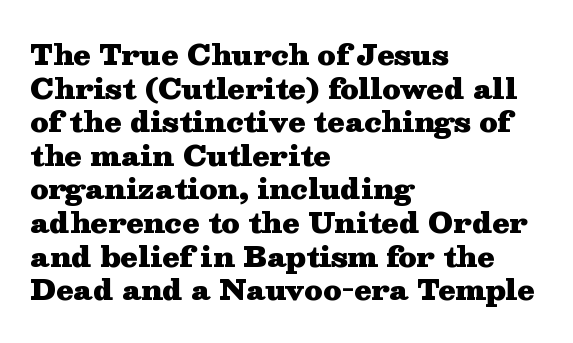
{"serif": "yes", "italic": "no", "bold": "yes", "weight": "heavy", "width": "wide", "stroke_contrast": "medium", "x_height": "medium", "monospaced": "no", "underline": "no", "align": "left", "line_spacing_ratio": 1.2, "letter_spacing": "normal", "letter_spacing_em": 0.0, "glyph_px": 28}
